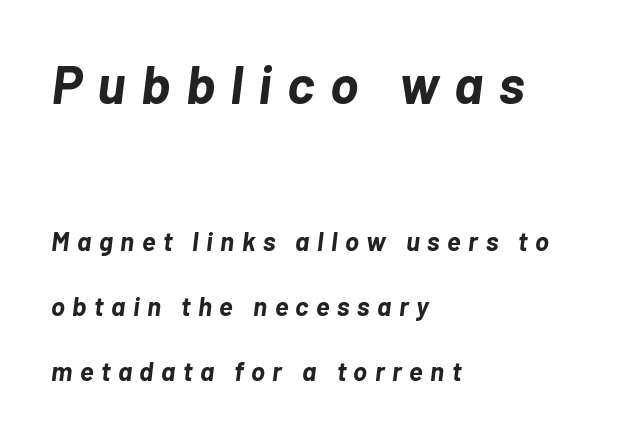
Q: Is the text bold? A: Yes.
Q: Is the text italic (slanted)? A: Yes, it leans right by about 7 degrees.
Q: Is the text underlined? A: No.
Q: How is the paragraph aligned? A: Left-aligned.
Q: Is the spacing between letters normal or unusually wide? A: Unusually wide.
Q: Is the spacing between lines tight, normal or loose? A: Loose.
Q: Which block of text is set in a larger size, the first (top) or the second (bottom)? A: The first (top) one.
Q: Width (condensed, normal, or wide)? A: Normal.
Q: Stroke contrast? A: Low.
Q: x-height? A: Medium.
Q: Monospaced? A: No.
